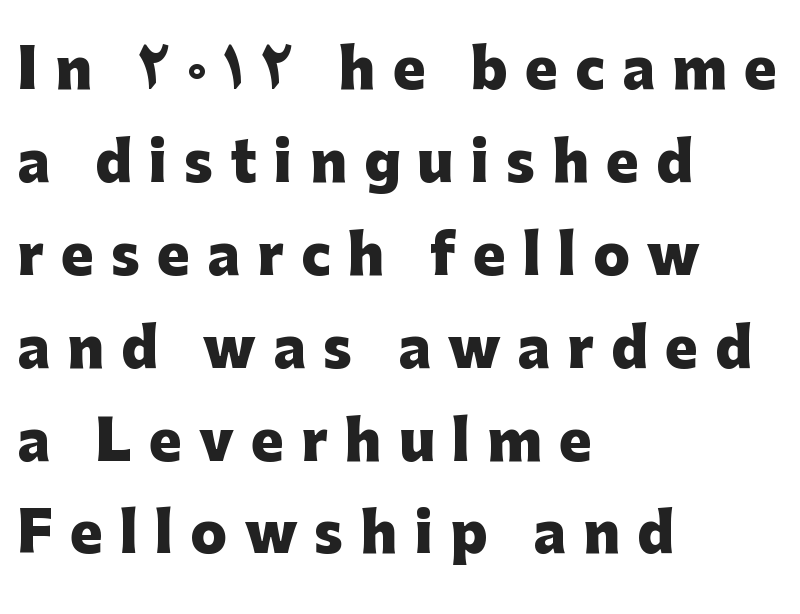
{"serif": "no", "italic": "no", "bold": "yes", "weight": "heavy", "width": "normal", "stroke_contrast": "low", "x_height": "medium", "monospaced": "no", "underline": "no", "align": "left", "line_spacing_ratio": 1.72, "letter_spacing": "wide", "letter_spacing_em": 0.32, "glyph_px": 54}
